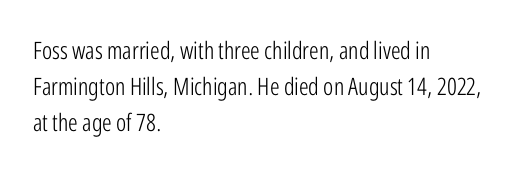
The image shows 24 px text type, upright; set left-aligned, normal line spacing (1.51x), normal letter spacing, not underlined.
